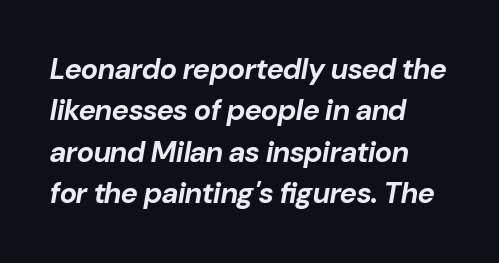
Teacher's note: observe the even left margin — that is flush-left alignment. You could call the tracking neutral — neither tight nor loose. Leading matches the norm, producing a regular column. No word sits above an underline. You could not count columns in this text — the font is proportionally spaced. Is the type slanted? Yes — the strokes lean at a clear angle.
